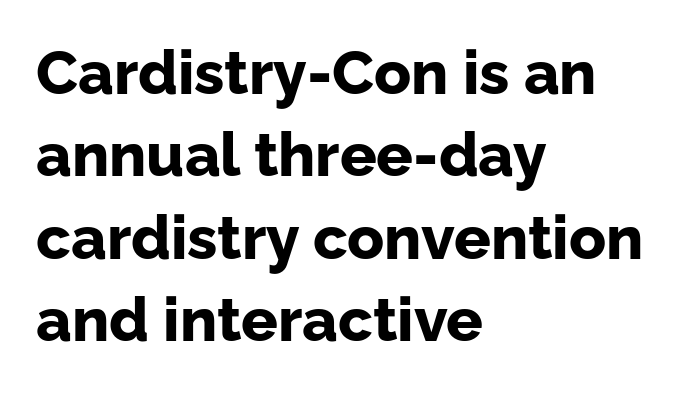
{"serif": "no", "italic": "no", "bold": "yes", "weight": "bold", "width": "normal", "stroke_contrast": "low", "x_height": "medium", "monospaced": "no", "underline": "no", "align": "left", "line_spacing": "normal", "line_spacing_ratio": 1.35, "letter_spacing": "normal", "letter_spacing_em": 0.0, "glyph_px": 61}
